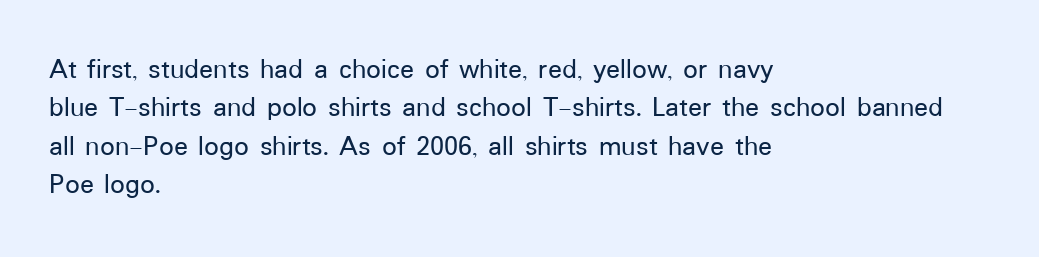
Q: Is the text italic (slanted)? A: No, it is upright.
Q: Is the typeface a serif or a sans-serif typeface? A: Sans-serif.
Q: Is the text underlined? A: No.
Q: How is the paragraph aligned? A: Left-aligned.
Q: Is the spacing between letters normal or unusually wide? A: Normal.
Q: Is the spacing between lines tight, normal or loose? A: Normal.
Q: Width (condensed, normal, or wide)? A: Normal.
Q: Stroke contrast? A: Low.
Q: x-height? A: Medium.
Q: Monospaced? A: No.
